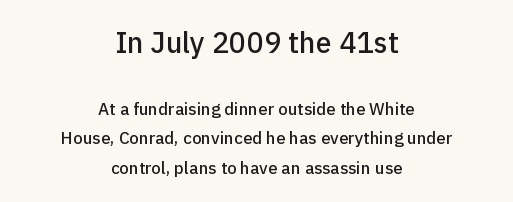
The image shows 29 px sans-serif type, upright; set centered, line spacing 1.74x, normal letter spacing, not underlined; the first (top) block is 1.71x larger; low stroke contrast and a medium x-height.
